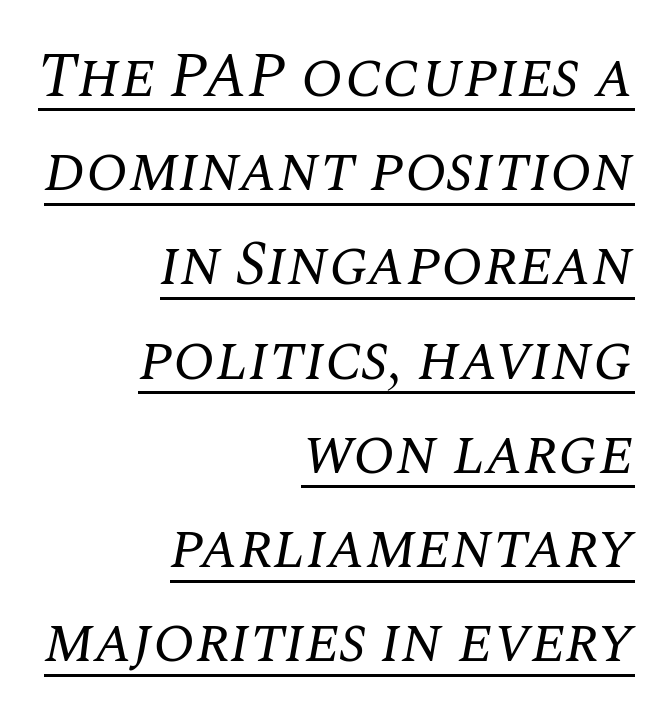
Q: Is the text bold? A: No.
Q: Is the text italic (slanted)? A: Yes, it leans right by about 10 degrees.
Q: Is the typeface a serif or a sans-serif typeface? A: Serif.
Q: Is the text underlined? A: Yes.
Q: How is the paragraph aligned? A: Right-aligned.
Q: Is the spacing between letters normal or unusually wide? A: Normal.
Q: Is the spacing between lines tight, normal or loose? A: Normal.
Q: Width (condensed, normal, or wide)? A: Normal.
Q: Stroke contrast? A: Medium.
Q: x-height? A: Large.
Q: Monospaced? A: No.
